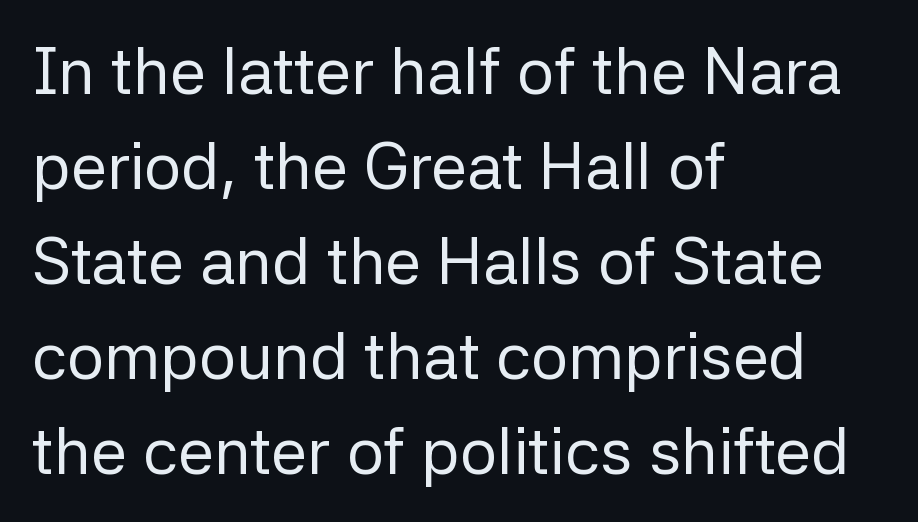
The image shows 65 px regular-weight sans-serif type, upright; set left-aligned, normal line spacing (1.46x), normal letter spacing, not underlined; low stroke contrast and a medium x-height.
